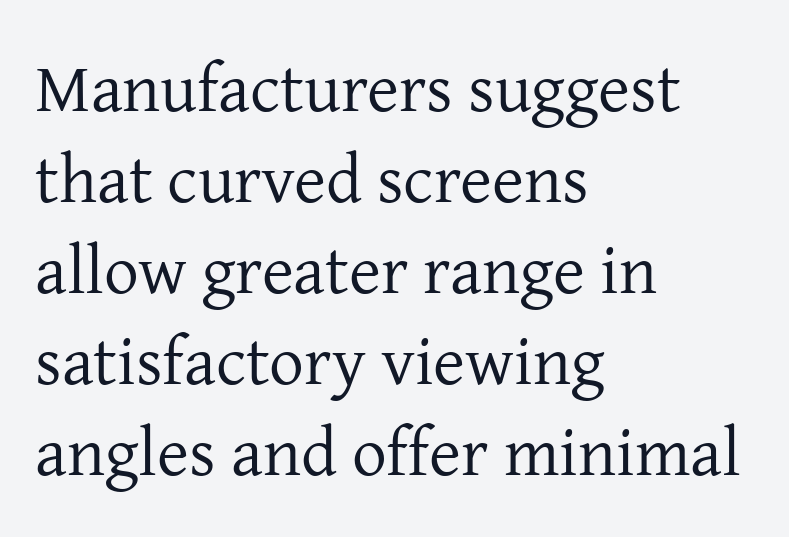
Q: Is the text bold? A: No.
Q: Is the text italic (slanted)? A: No, it is upright.
Q: Is the typeface a serif or a sans-serif typeface? A: Serif.
Q: Is the text underlined? A: No.
Q: How is the paragraph aligned? A: Left-aligned.
Q: Is the spacing between letters normal or unusually wide? A: Normal.
Q: Is the spacing between lines tight, normal or loose? A: Normal.
Q: Width (condensed, normal, or wide)? A: Normal.
Q: Stroke contrast? A: Low.
Q: x-height? A: Medium.
Q: Monospaced? A: No.
